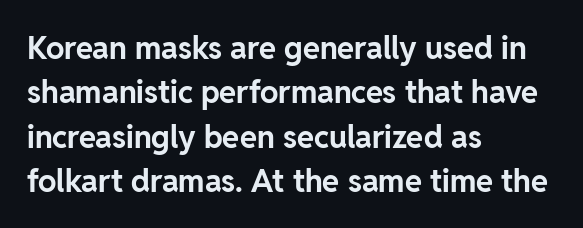
The image shows 31 px bold sans-serif type, upright; set left-aligned, normal line spacing (1.43x), normal letter spacing, not underlined; low stroke contrast and a medium x-height.
